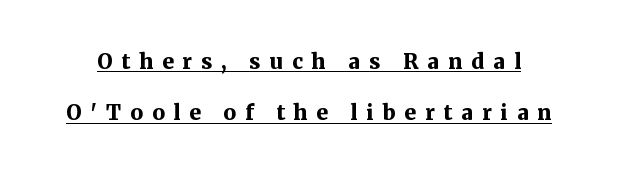
{"italic": "no", "bold": "yes", "underline": "yes", "line_spacing": "loose", "line_spacing_ratio": 2.45, "letter_spacing": "wide", "letter_spacing_em": 0.42, "glyph_px": 21}
